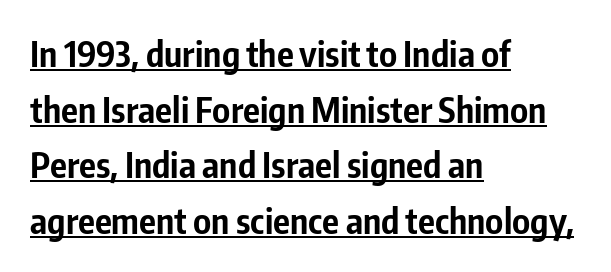
Q: Is the text bold? A: Yes.
Q: Is the text italic (slanted)? A: No, it is upright.
Q: Is the typeface a serif or a sans-serif typeface? A: Sans-serif.
Q: Is the text underlined? A: Yes.
Q: How is the paragraph aligned? A: Left-aligned.
Q: Is the spacing between letters normal or unusually wide? A: Normal.
Q: Is the spacing between lines tight, normal or loose? A: Normal.
Q: Width (condensed, normal, or wide)? A: Condensed.
Q: Stroke contrast? A: Low.
Q: x-height? A: Medium.
Q: Monospaced? A: No.
